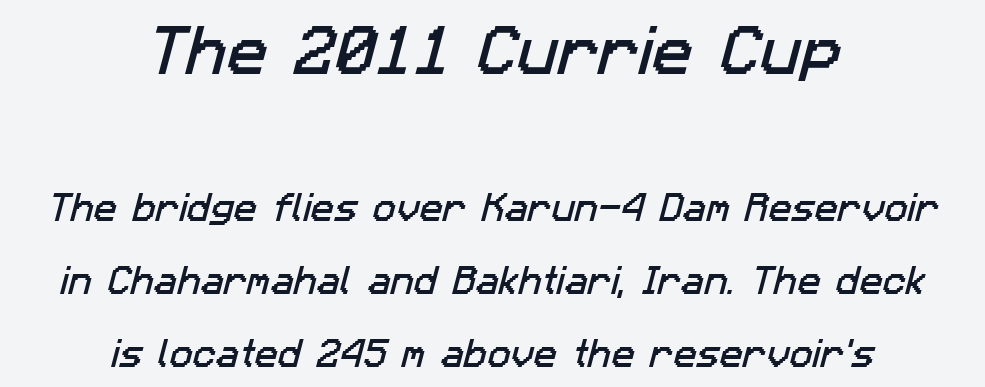
Compare the two chunks: the upper has the greater cap height. Is there much room between lines? Yes — plenty of vertical air separates them. A clean baseline with only descenders dipping below it. Each letter's strokes conclude bluntly, with no projecting serifs. Nothing unusual about the tracking: characters are spaced as the font intends.
